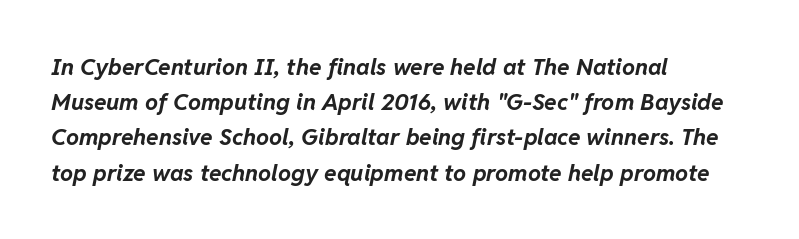
The rendering keeps characters at their native spacing. Emphasis by weight is at full strength: bold. The space directly below the letters is spotless. Each new line begins a customary step beneath the previous one.
